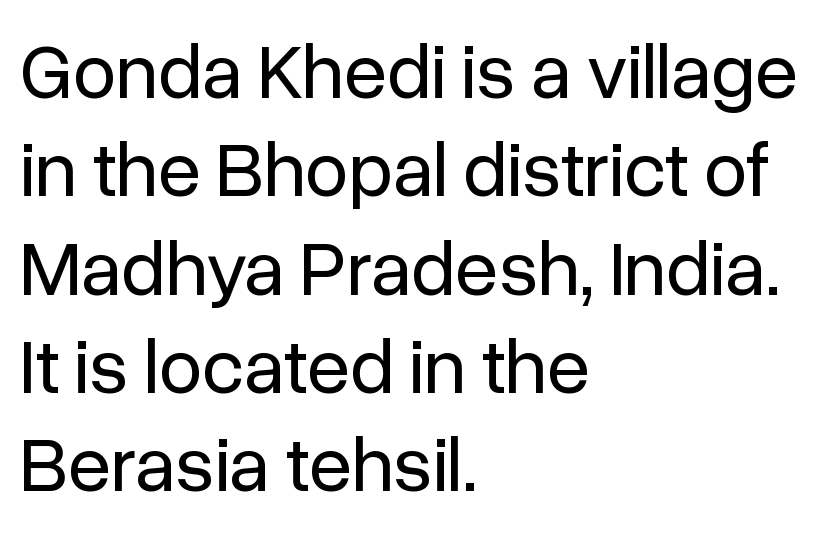
Examine the stroke ends and you'll find no serifs. Spacing verdict: proportional, widths tailored to each character. The specimen reads as upright at a glance. Words appear dense and cohesive because spacing is normal.
